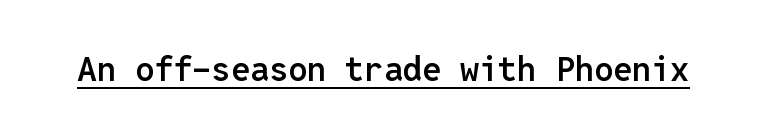
Like a heading marked for emphasis, these lines bear an underscore. The axis of the letterforms is exactly vertical. These lines keep a tight, regular rhythm from letter to letter. Fixed-width glyphs throughout — classic coding-font behaviour. A fair bit of extra ink — the face is semibold, not bold. The font family rendered here belongs to the sans-serif group.
